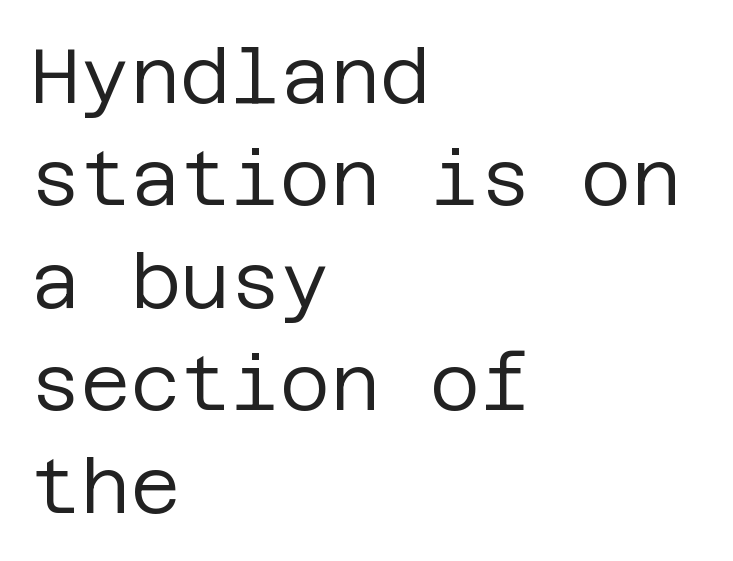
{"serif": "no", "italic": "no", "bold": "no", "weight": "regular", "width": "normal", "stroke_contrast": "low", "x_height": "large", "underline": "no", "align": "left", "line_spacing": "normal", "line_spacing_ratio": 1.33, "letter_spacing": "normal", "letter_spacing_em": 0.0, "glyph_px": 77}
